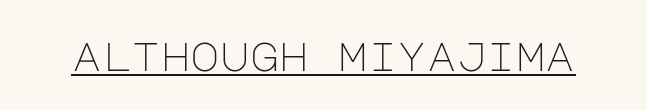
The line texture is even and compact thanks to regular tracking. You can tell from the bare stems that sans-serif type was used. Style check: upright. Emphasis is given by a line drawn under the lettering. Stems and bowls with no extra thickness — not bold.
